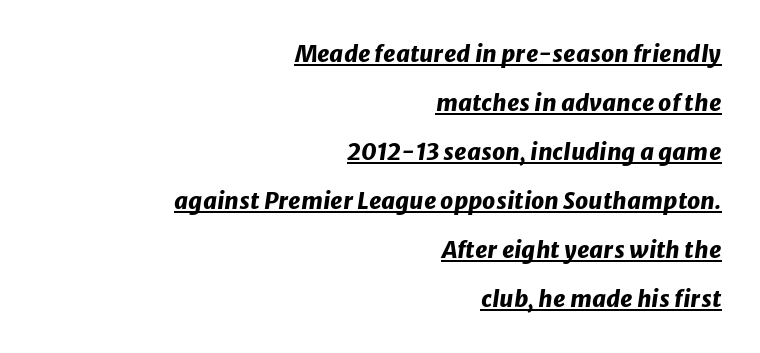
Q: Is the text bold? A: Yes.
Q: Is the text italic (slanted)? A: Yes, it leans right by about 8 degrees.
Q: Is the text underlined? A: Yes.
Q: How is the paragraph aligned? A: Right-aligned.
Q: Is the spacing between letters normal or unusually wide? A: Normal.
Q: Is the spacing between lines tight, normal or loose? A: Loose.
